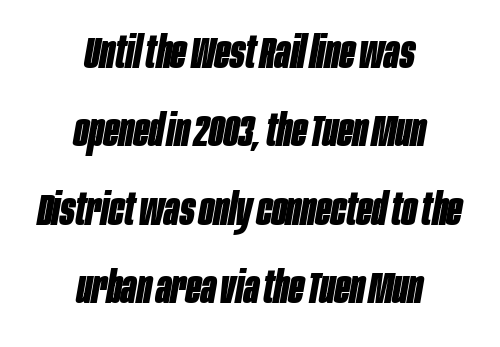
The image shows 44 px bold, condensed type, italic (leaning right); set centered, line spacing 1.78x, normal letter spacing, not underlined; low stroke contrast and a large x-height.
